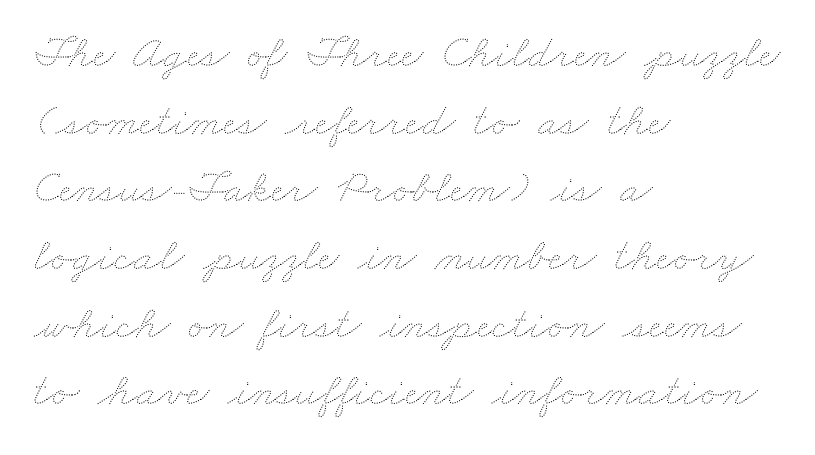
{"bold": "no", "weight": "thin", "width": "wide", "stroke_contrast": "medium", "x_height": "small", "monospaced": "no", "underline": "no", "align": "left", "line_spacing": "normal", "line_spacing_ratio": 1.44, "letter_spacing": "normal", "letter_spacing_em": 0.0, "glyph_px": 47}
